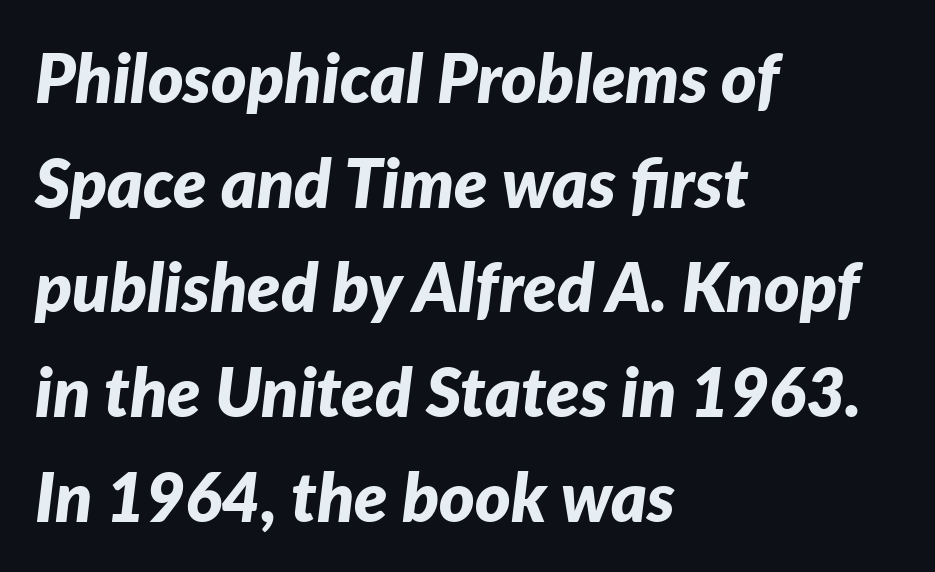
The image shows 68 px bold type, italic (leaning right); set left-aligned, normal line spacing (1.54x), normal letter spacing, not underlined; low stroke contrast and a medium x-height.
